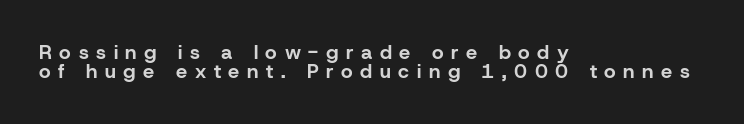
Q: Is the text bold? A: Yes.
Q: Is the text italic (slanted)? A: No, it is upright.
Q: Is the text underlined? A: No.
Q: How is the paragraph aligned? A: Left-aligned.
Q: Is the spacing between letters normal or unusually wide? A: Unusually wide.
Q: Is the spacing between lines tight, normal or loose? A: Tight.
